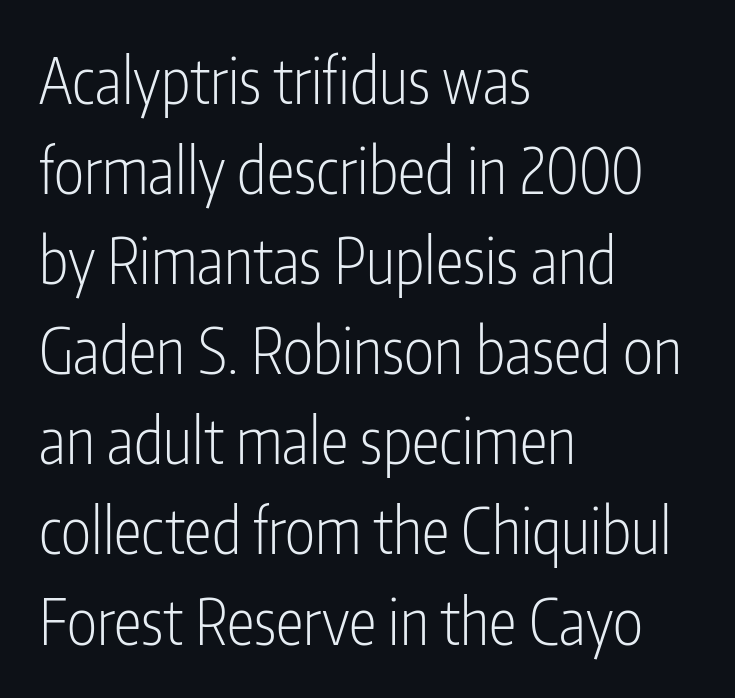
Q: Is the text bold? A: No.
Q: Is the text italic (slanted)? A: No, it is upright.
Q: Is the typeface a serif or a sans-serif typeface? A: Sans-serif.
Q: Is the text underlined? A: No.
Q: How is the paragraph aligned? A: Left-aligned.
Q: Is the spacing between letters normal or unusually wide? A: Normal.
Q: Is the spacing between lines tight, normal or loose? A: Normal.
Q: Width (condensed, normal, or wide)? A: Condensed.
Q: Stroke contrast? A: Low.
Q: x-height? A: Medium.
Q: Monospaced? A: No.
